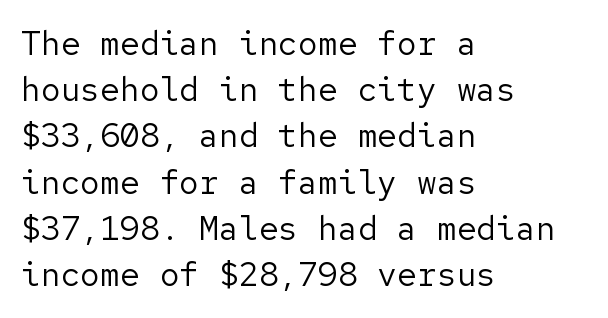
{"serif": "no", "italic": "no", "bold": "no", "weight": "regular", "width": "normal", "stroke_contrast": "low", "x_height": "medium", "underline": "no", "align": "left", "line_spacing": "normal", "line_spacing_ratio": 1.4, "letter_spacing": "normal", "letter_spacing_em": 0.0, "glyph_px": 33}
